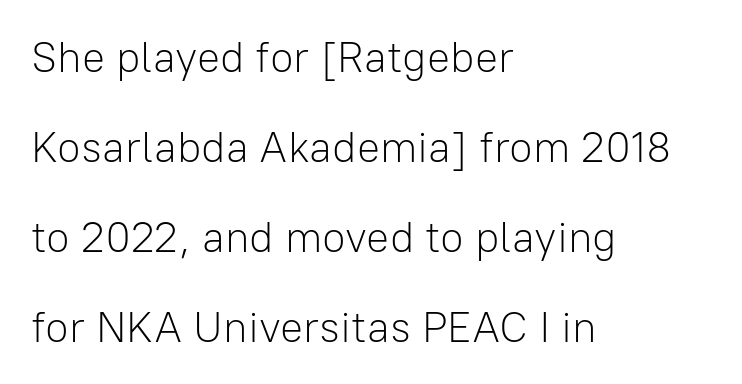
The image shows 43 px light sans-serif type, upright; set left-aligned, loose line spacing (2.09x), normal letter spacing, not underlined; low stroke contrast and a medium x-height.
